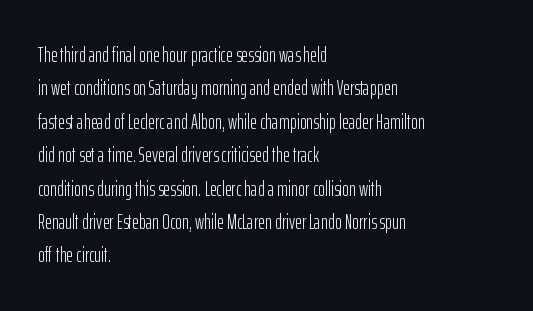
The image shows 21 px text type, upright; set left-aligned, normal line spacing (1.59x), normal letter spacing, not underlined.
